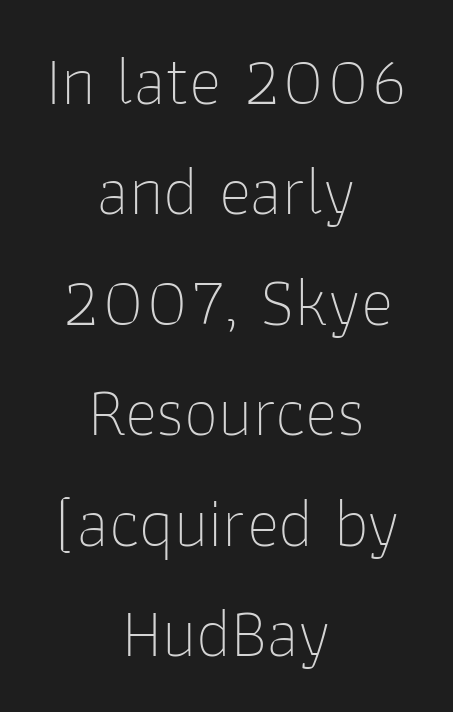
Q: Is the text bold? A: No.
Q: Is the text italic (slanted)? A: No, it is upright.
Q: Is the typeface a serif or a sans-serif typeface? A: Sans-serif.
Q: Is the text underlined? A: No.
Q: How is the paragraph aligned? A: Centered.
Q: Is the spacing between letters normal or unusually wide? A: Normal.
Q: Is the spacing between lines tight, normal or loose? A: Normal.
Q: Width (condensed, normal, or wide)? A: Normal.
Q: Stroke contrast? A: Low.
Q: x-height? A: Medium.
Q: Monospaced? A: No.
